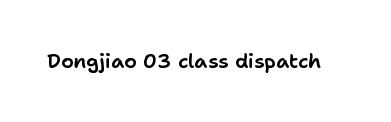
Q: Is the text italic (slanted)? A: No, it is upright.
Q: Is the text underlined? A: No.
Q: Is the spacing between letters normal or unusually wide? A: Normal.
